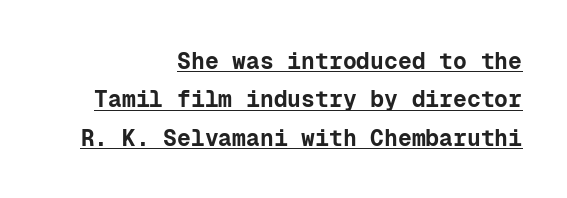
Q: Is the text bold? A: Yes.
Q: Is the text italic (slanted)? A: No, it is upright.
Q: Is the text underlined? A: Yes.
Q: How is the paragraph aligned? A: Right-aligned.
Q: Is the spacing between letters normal or unusually wide? A: Normal.
Q: Is the spacing between lines tight, normal or loose? A: Normal.
